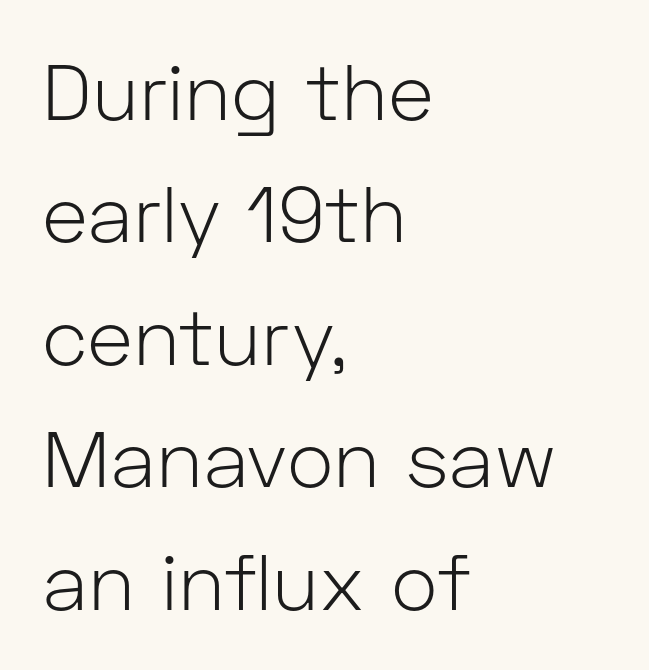
{"serif": "no", "italic": "no", "bold": "no", "weight": "light", "width": "normal", "stroke_contrast": "low", "x_height": "medium", "monospaced": "no", "underline": "no", "align": "left", "line_spacing": "normal", "line_spacing_ratio": 1.55, "letter_spacing": "normal", "letter_spacing_em": 0.0, "glyph_px": 79}
